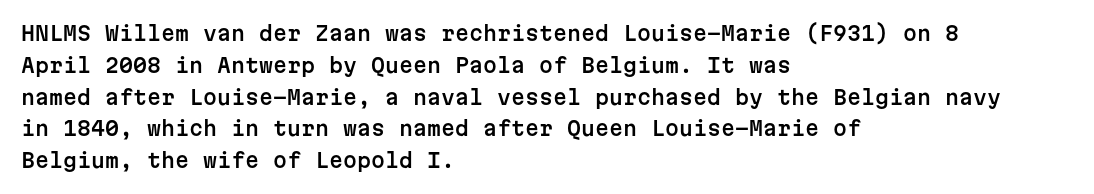
Q: Is the text italic (slanted)? A: No, it is upright.
Q: Is the text underlined? A: No.
Q: How is the paragraph aligned? A: Left-aligned.
Q: Is the spacing between letters normal or unusually wide? A: Normal.
Q: Is the spacing between lines tight, normal or loose? A: Normal.
